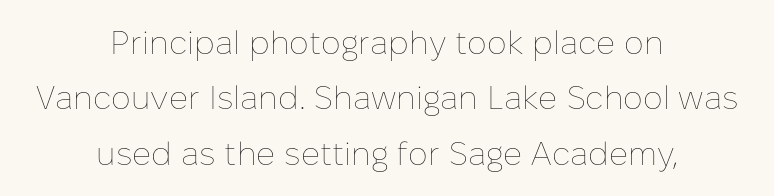
Q: Is the text bold? A: No.
Q: Is the text italic (slanted)? A: No, it is upright.
Q: Is the text underlined? A: No.
Q: How is the paragraph aligned? A: Centered.
Q: Is the spacing between letters normal or unusually wide? A: Normal.
Q: Is the spacing between lines tight, normal or loose? A: Normal.
Q: Width (condensed, normal, or wide)? A: Normal.
Q: Stroke contrast? A: Low.
Q: x-height? A: Medium.
Q: Monospaced? A: No.
